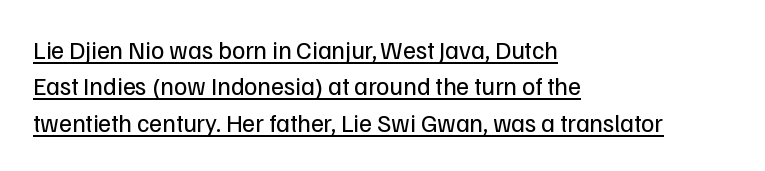
Q: Is the text bold? A: No.
Q: Is the text italic (slanted)? A: No, it is upright.
Q: Is the text underlined? A: Yes.
Q: How is the paragraph aligned? A: Left-aligned.
Q: Is the spacing between letters normal or unusually wide? A: Normal.
Q: Is the spacing between lines tight, normal or loose? A: Normal.
